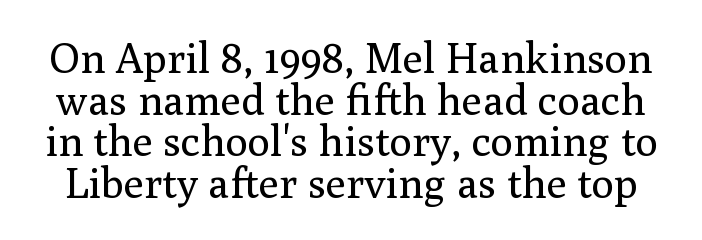
The image shows 42 px regular-weight serif type, upright; set tight line spacing (0.99x), normal letter spacing, not underlined; medium stroke contrast and a medium x-height.
